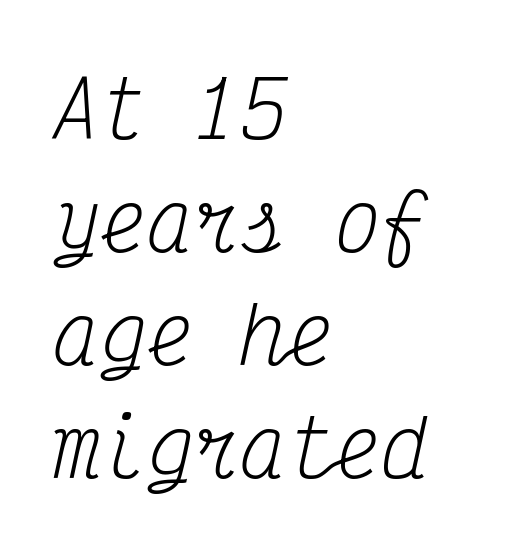
{"serif": "yes", "italic": "yes", "lean": "right", "slant_degrees": 12, "bold": "no", "weight": "regular", "width": "condensed", "stroke_contrast": "medium", "x_height": "medium", "monospaced": "yes", "underline": "no", "align": "left", "line_spacing": "normal", "line_spacing_ratio": 1.45, "letter_spacing": "normal", "letter_spacing_em": 0.0, "glyph_px": 78}
